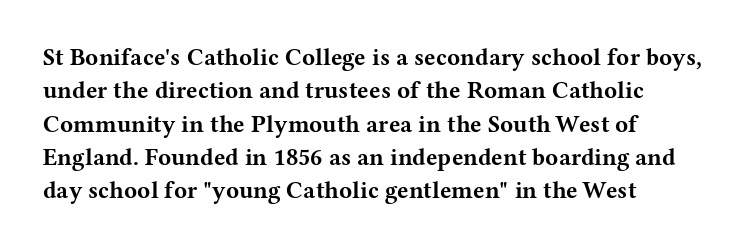
You can tell it's not italic because the verticals are truly vertical. Descender tails drop into unmarked territory. Baseline-to-baseline distance is the conventional proportion of letter height. Nobody touched the tracking dial on this one. Thick stems and heavy bowls — unmistakably bold. One-word summary of the alignment: left.
